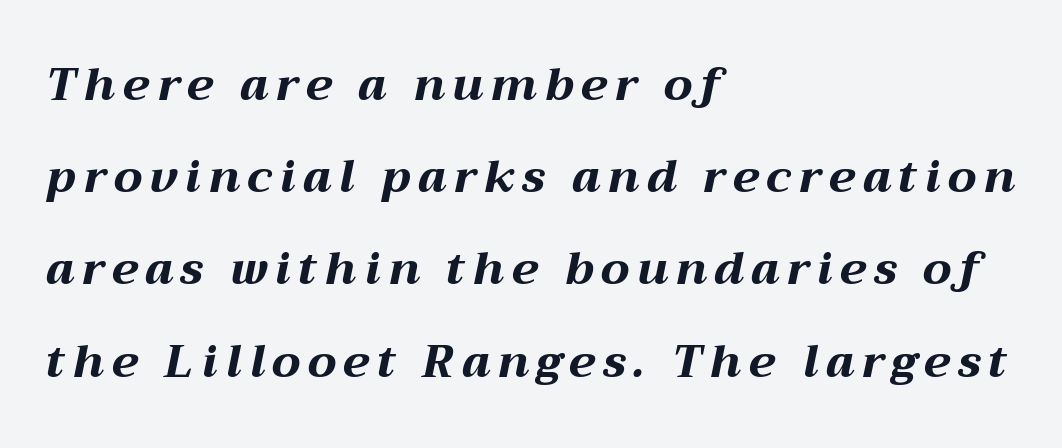
Would a proofreader flag this as italicized? Yes. The font is running at its bold setting. Leading: increased. These lines are rendered in a variable-pitch font.
